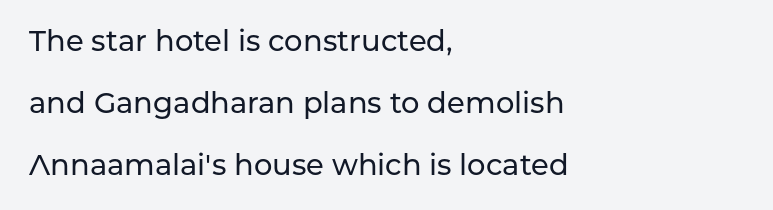
{"serif": "no", "italic": "no", "width": "normal", "stroke_contrast": "low", "x_height": "medium", "monospaced": "no", "underline": "no", "align": "left", "line_spacing": "loose", "line_spacing_ratio": 2.13, "letter_spacing": "normal", "letter_spacing_em": 0.0, "glyph_px": 29}
